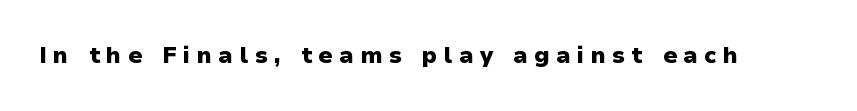
{"italic": "no", "bold": "yes", "underline": "no", "letter_spacing": "wide", "letter_spacing_em": 0.28, "glyph_px": 23}
